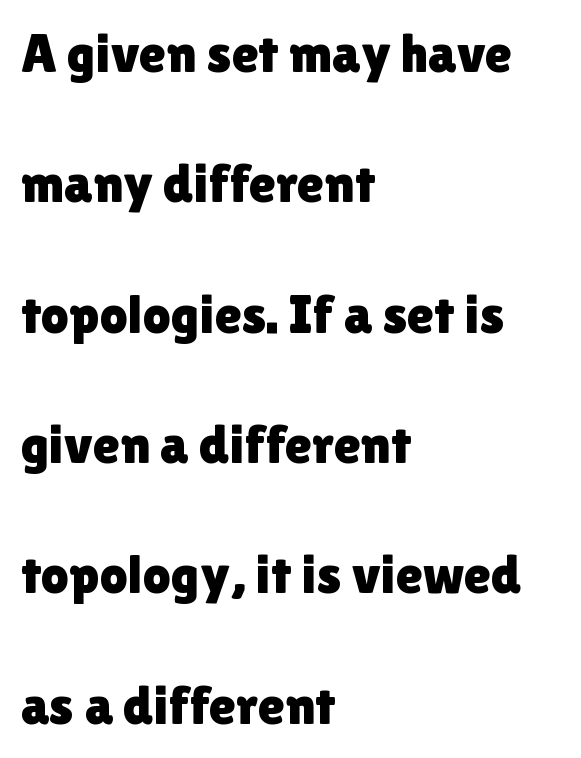
{"serif": "no", "italic": "no", "width": "normal", "x_height": "medium", "monospaced": "no", "underline": "no", "align": "left", "line_spacing": "loose", "line_spacing_ratio": 2.37, "letter_spacing": "normal", "letter_spacing_em": 0.0, "glyph_px": 55}
